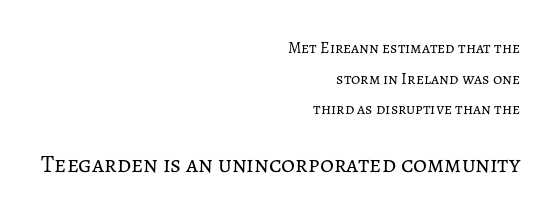
Posture: upright roman. Heft: none added — not bold. The foot of each line stays bare and open. Reading down the block, your eye finds every line finishing at a fixed right position.
